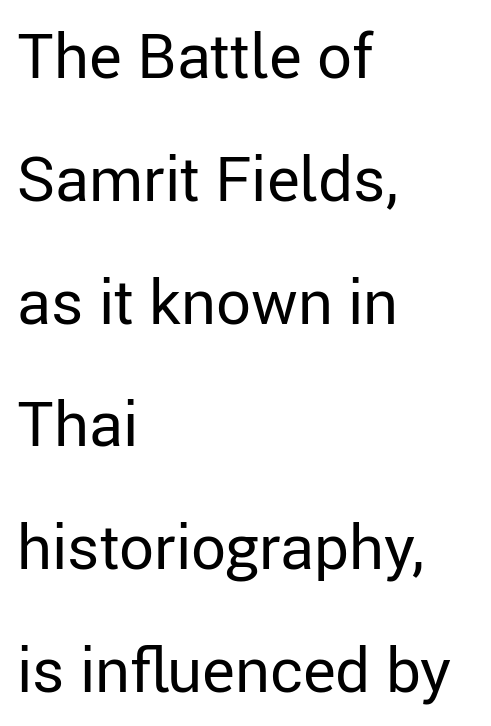
{"serif": "no", "italic": "no", "bold": "no", "weight": "regular", "width": "normal", "stroke_contrast": "low", "x_height": "medium", "monospaced": "no", "underline": "no", "align": "left", "line_spacing": "loose", "line_spacing_ratio": 1.98, "letter_spacing": "normal", "letter_spacing_em": 0.0, "glyph_px": 62}
